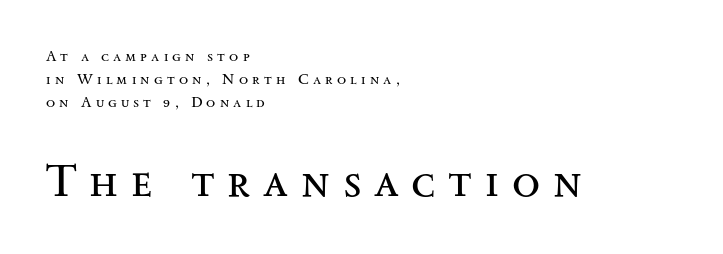
{"serif": "yes", "italic": "no", "bold": "no", "weight": "regular", "width": "wide", "stroke_contrast": "medium", "x_height": "small", "monospaced": "no", "underline": "no", "align": "left", "line_spacing": "normal", "line_spacing_ratio": 1.53, "letter_spacing": "wide", "letter_spacing_em": 0.28, "larger_block": "second", "size_ratio": 3.07, "glyph_px": 46}
